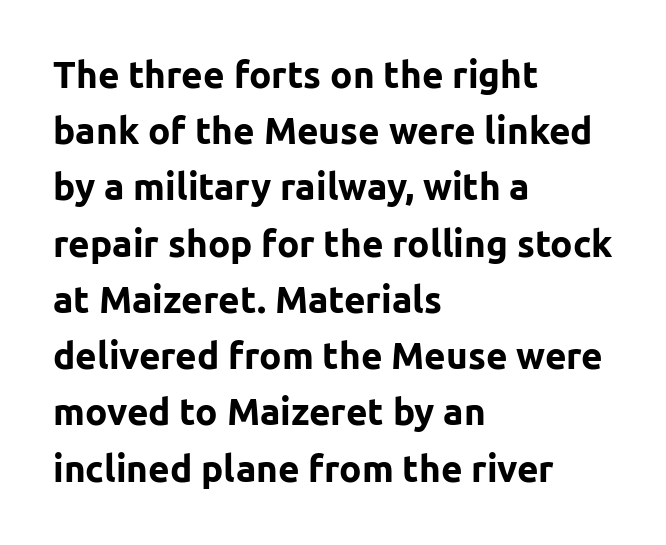
{"serif": "no", "italic": "no", "bold": "yes", "weight": "bold", "width": "normal", "stroke_contrast": "low", "x_height": "medium", "monospaced": "no", "underline": "no", "align": "left", "line_spacing": "normal", "line_spacing_ratio": 1.52, "letter_spacing": "normal", "letter_spacing_em": 0.0, "glyph_px": 37}
